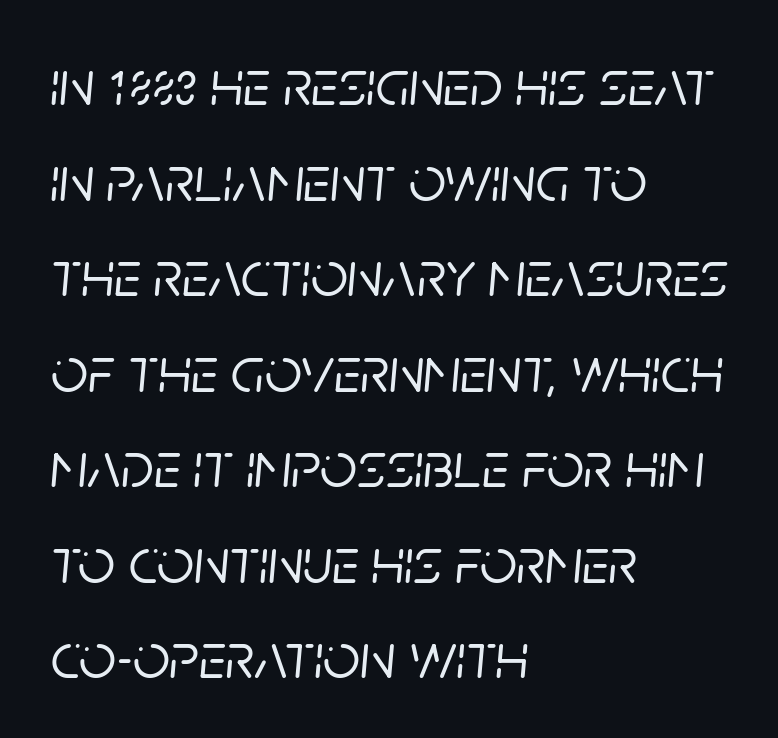
{"italic": "yes", "lean": "right", "slant_degrees": 5, "width": "normal", "stroke_contrast": "low", "x_height": "large", "monospaced": "no", "underline": "no", "align": "left", "line_spacing": "normal", "line_spacing_ratio": 1.47, "letter_spacing": "normal", "letter_spacing_em": 0.0, "glyph_px": 65}
